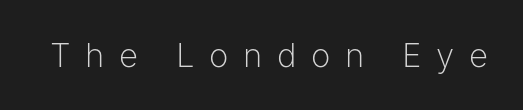
The image shows 33 px light sans-serif type, upright; set unusually wide letter spacing (+0.44 em), not underlined; low stroke contrast and a medium x-height.
